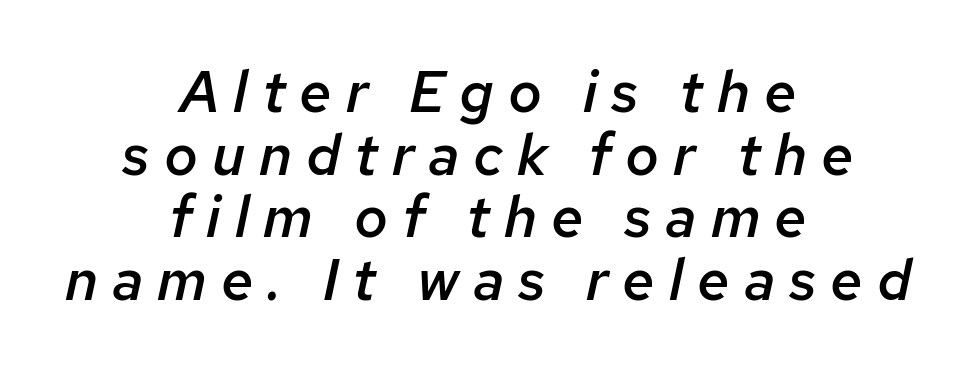
Q: Is the text bold? A: Semi-bold.
Q: Is the text italic (slanted)? A: Yes, it leans right by about 12 degrees.
Q: Is the text underlined? A: No.
Q: How is the paragraph aligned? A: Centered.
Q: Is the spacing between letters normal or unusually wide? A: Unusually wide.
Q: Is the spacing between lines tight, normal or loose? A: Tight.
Q: Width (condensed, normal, or wide)? A: Normal.
Q: Stroke contrast? A: Low.
Q: x-height? A: Medium.
Q: Monospaced? A: No.
